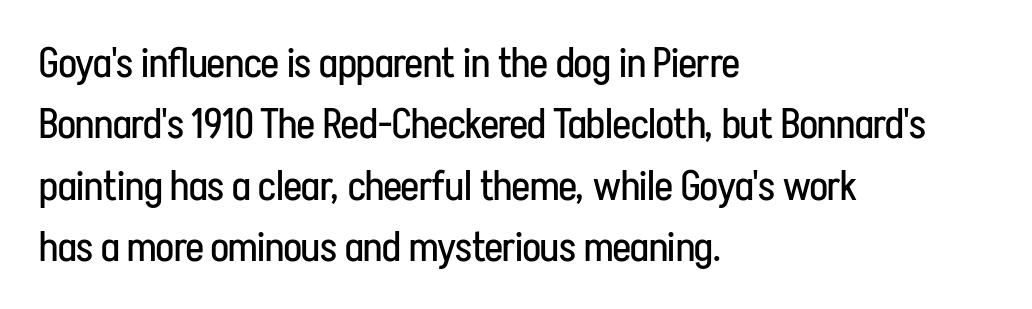
{"serif": "no", "italic": "no", "bold": "no", "weight": "regular", "width": "condensed", "stroke_contrast": "low", "x_height": "medium", "monospaced": "no", "underline": "no", "align": "left", "line_spacing": "normal", "line_spacing_ratio": 1.46, "letter_spacing": "normal", "letter_spacing_em": 0.0, "glyph_px": 42}
